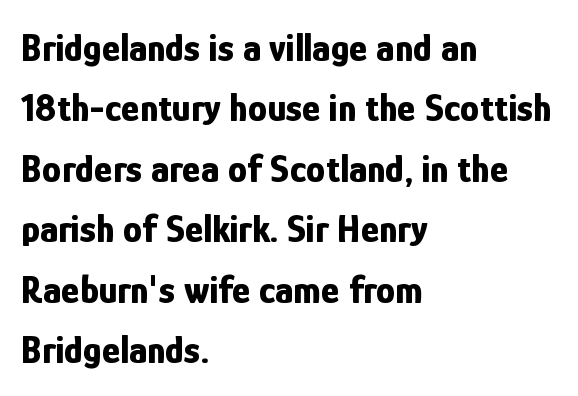
If you drew a line through each stem, it would be perfectly vertical. The letters are bold, with thick, heavy strokes. Descenders are the only things crossing below the line. Unlike a traditional serif, this face leaves its strokes unadorned.
